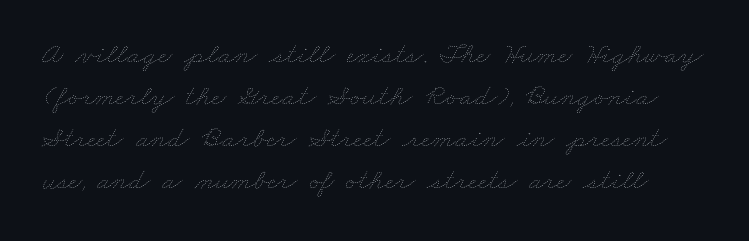
The image shows 30 px thin, wide type; set normal line spacing (1.4x), normal letter spacing, not underlined; low stroke contrast and a small x-height.
